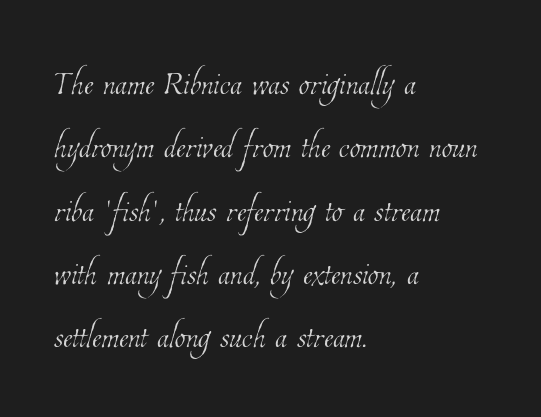
The image shows 44 px thin, condensed type; set left-aligned, normal line spacing (1.44x), normal letter spacing, not underlined; low stroke contrast and a medium x-height.
